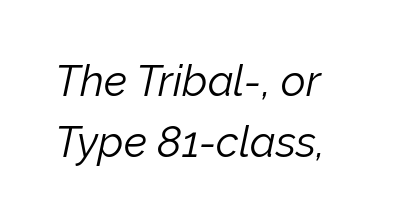
Q: Is the text bold? A: No.
Q: Is the text italic (slanted)? A: Yes, it leans right by about 12 degrees.
Q: Is the text underlined? A: No.
Q: How is the paragraph aligned? A: Left-aligned.
Q: Is the spacing between letters normal or unusually wide? A: Normal.
Q: Is the spacing between lines tight, normal or loose? A: Normal.
Q: Width (condensed, normal, or wide)? A: Normal.
Q: Stroke contrast? A: Low.
Q: x-height? A: Medium.
Q: Monospaced? A: No.
